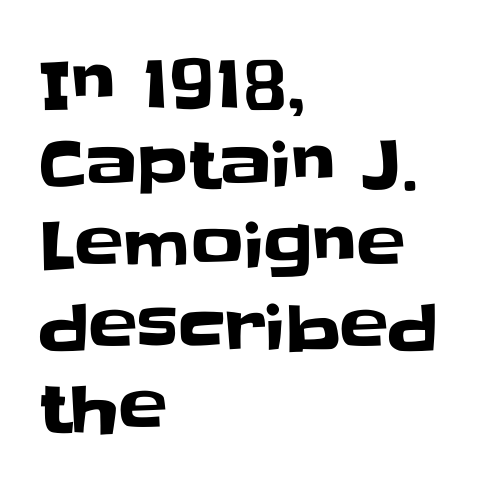
Q: Is the text italic (slanted)? A: No, it is upright.
Q: Is the typeface a serif or a sans-serif typeface? A: Sans-serif.
Q: Is the text underlined? A: No.
Q: How is the paragraph aligned? A: Left-aligned.
Q: Is the spacing between letters normal or unusually wide? A: Normal.
Q: Is the spacing between lines tight, normal or loose? A: Normal.
Q: Width (condensed, normal, or wide)? A: Normal.
Q: Stroke contrast? A: Low.
Q: x-height? A: Large.
Q: Monospaced? A: No.
